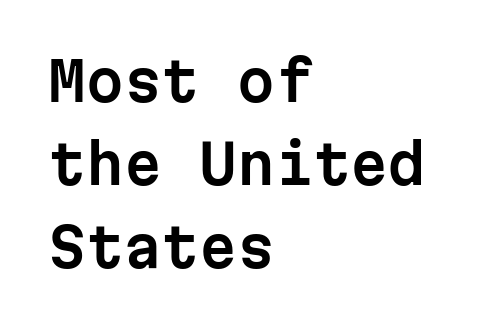
{"serif": "no", "italic": "no", "width": "normal", "stroke_contrast": "low", "x_height": "medium", "monospaced": "yes", "underline": "no", "align": "left", "line_spacing": "normal", "line_spacing_ratio": 1.54, "letter_spacing": "normal", "letter_spacing_em": 0.0, "glyph_px": 54}
